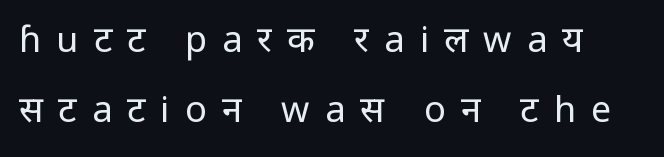
{"serif": "no", "italic": "no", "bold": "no", "weight": "regular", "width": "normal", "stroke_contrast": "low", "x_height": "medium", "monospaced": "no", "underline": "no", "line_spacing": "loose", "line_spacing_ratio": 1.95, "letter_spacing": "wide", "letter_spacing_em": 0.42, "glyph_px": 36}
